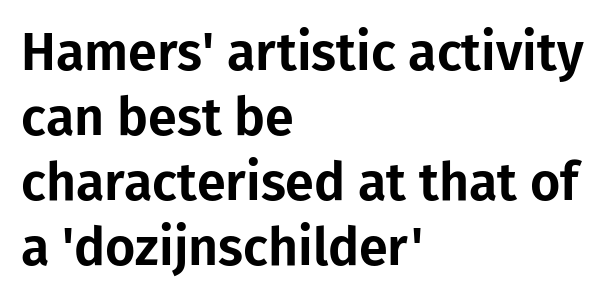
The image shows 52 px sans-serif type, upright; set left-aligned, normal line spacing (1.25x), normal letter spacing, not underlined; low stroke contrast and a medium x-height.
